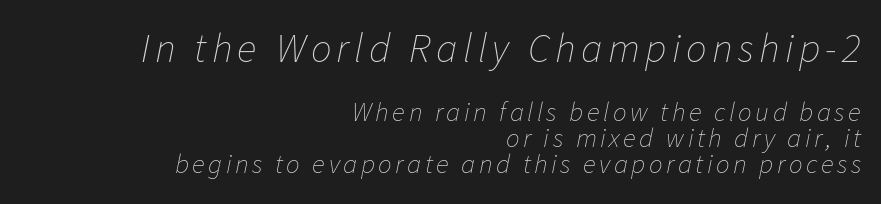
The image shows 41 px thin type, italic (leaning right); set right-aligned, tight line spacing (0.97x), not underlined; the first (top) block is 1.52x larger; low stroke contrast and a medium x-height.
